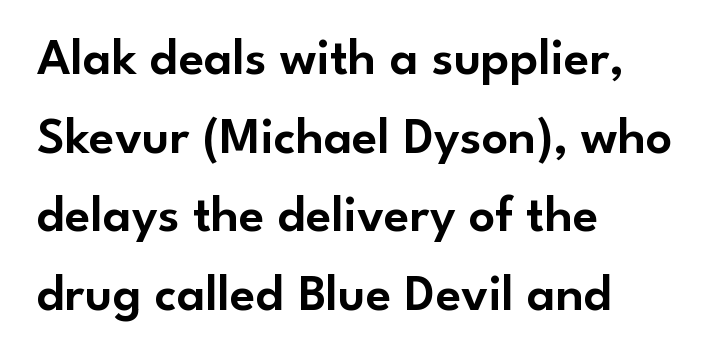
{"serif": "no", "italic": "no", "width": "normal", "stroke_contrast": "low", "x_height": "small", "monospaced": "no", "underline": "no", "align": "left", "line_spacing": "normal", "line_spacing_ratio": 1.51, "letter_spacing": "normal", "letter_spacing_em": 0.0, "glyph_px": 52}
